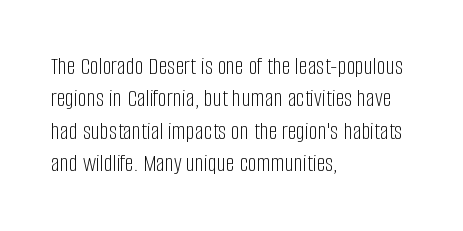
{"italic": "no", "bold": "no", "underline": "no", "align": "left", "line_spacing": "normal", "line_spacing_ratio": 1.3, "letter_spacing": "normal", "letter_spacing_em": 0.0, "glyph_px": 25}
